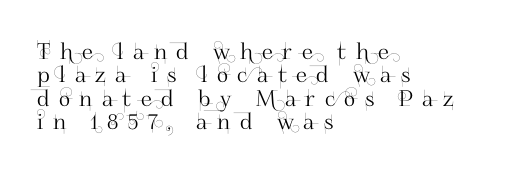
The tracking reads as deliberately expanded to a designer's eye. Short and long lines alike share a common starting point at left. Successive baselines arrive quickly, one right under another. Check under the words: just untouched page.
